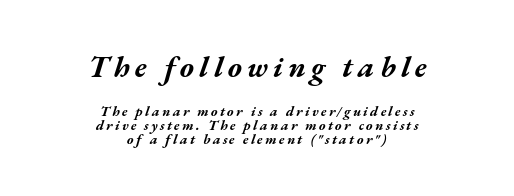
Q: Is the text bold? A: Yes.
Q: Is the text italic (slanted)? A: Yes, it leans right by about 17 degrees.
Q: Is the text underlined? A: No.
Q: How is the paragraph aligned? A: Centered.
Q: Is the spacing between lines tight, normal or loose? A: Tight.
Q: Which block of text is set in a larger size, the first (top) or the second (bottom)? A: The first (top) one.
Q: Width (condensed, normal, or wide)? A: Wide.
Q: Stroke contrast? A: Medium.
Q: x-height? A: Medium.
Q: Monospaced? A: No.
